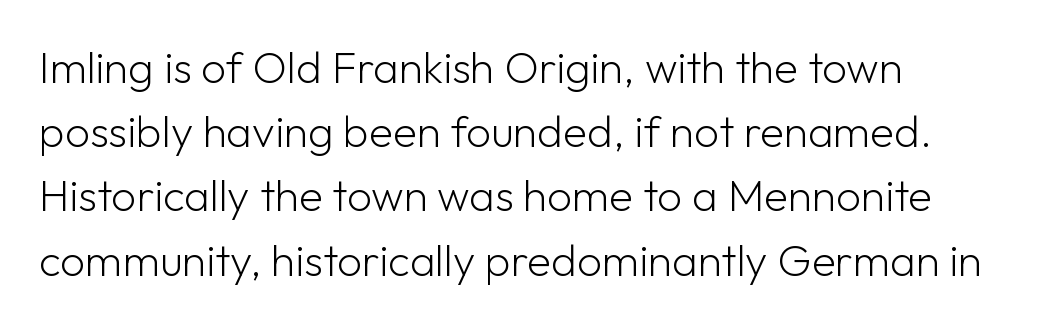
Q: Is the text bold? A: No.
Q: Is the text italic (slanted)? A: No, it is upright.
Q: Is the typeface a serif or a sans-serif typeface? A: Sans-serif.
Q: Is the text underlined? A: No.
Q: How is the paragraph aligned? A: Left-aligned.
Q: Is the spacing between letters normal or unusually wide? A: Normal.
Q: Is the spacing between lines tight, normal or loose? A: Normal.
Q: Width (condensed, normal, or wide)? A: Normal.
Q: Stroke contrast? A: Low.
Q: x-height? A: Medium.
Q: Monospaced? A: No.
